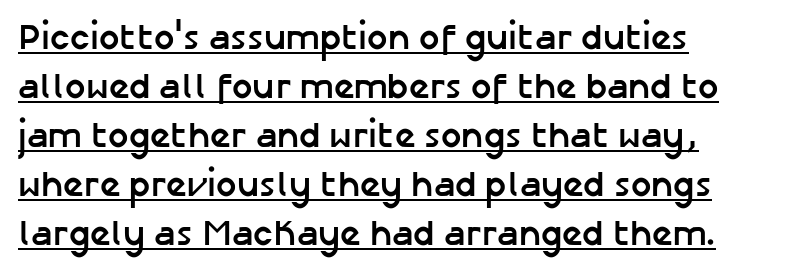
{"serif": "no", "italic": "no", "bold": "yes", "weight": "semibold", "width": "normal", "stroke_contrast": "low", "x_height": "medium", "monospaced": "no", "underline": "yes", "align": "left", "line_spacing": "normal", "line_spacing_ratio": 1.36, "letter_spacing": "normal", "letter_spacing_em": 0.0, "glyph_px": 36}
